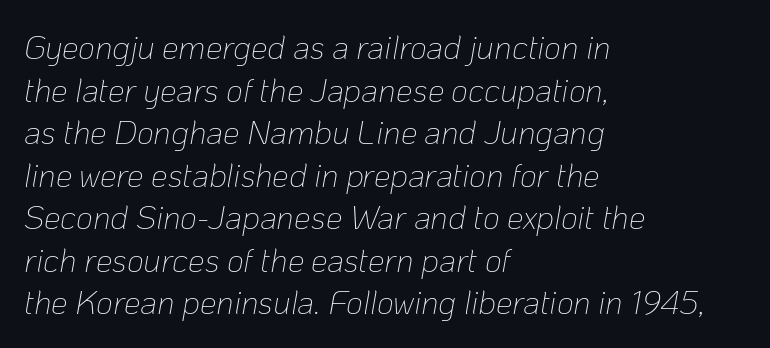
The rendering uses a moderate line-height, typical for paragraphs. Plain, unruled lines of type. The strokes carry an ordinary text weight at most. Caption: multi-line text, flush left, ragged right. The rendering applies a slant to the glyphs. This sample has the flowing, uneven cadence of proportional lettering.
